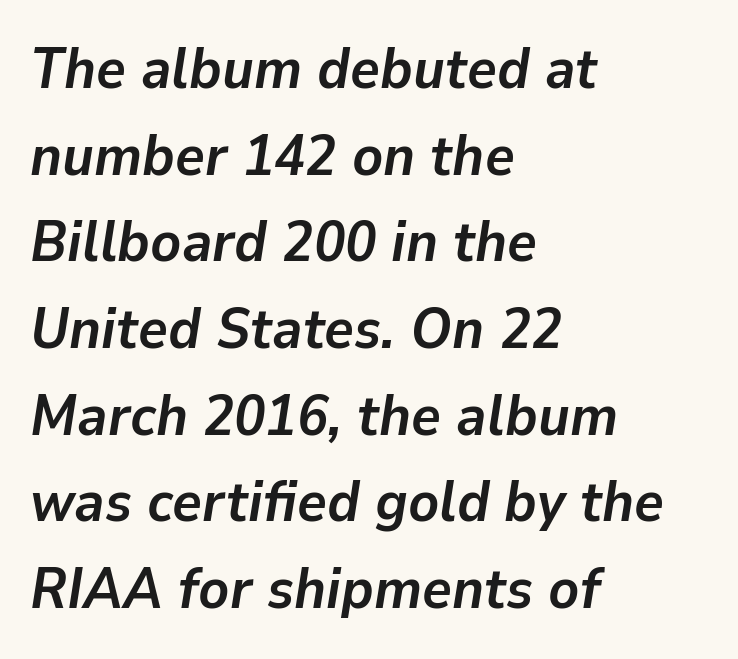
Inter-character spacing is left at the font's built-in metrics. The strip under each line holds only bare page. The rows are spaced the way most documents space them. Notice how thick the strokes are: this is what a full bold looks like. Notice how the stems are inclined rather than vertical — that's the hallmark of italics.
